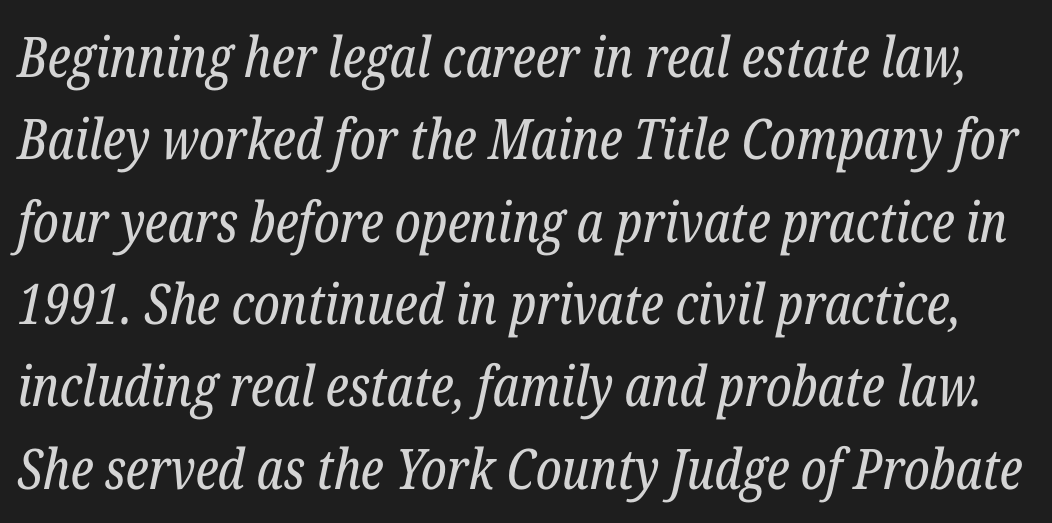
{"serif": "yes", "italic": "yes", "lean": "right", "slant_degrees": 12, "bold": "no", "weight": "regular", "width": "condensed", "stroke_contrast": "low", "x_height": "medium", "monospaced": "no", "underline": "no", "line_spacing": "normal", "line_spacing_ratio": 1.47, "letter_spacing": "normal", "letter_spacing_em": 0.0, "glyph_px": 56}
